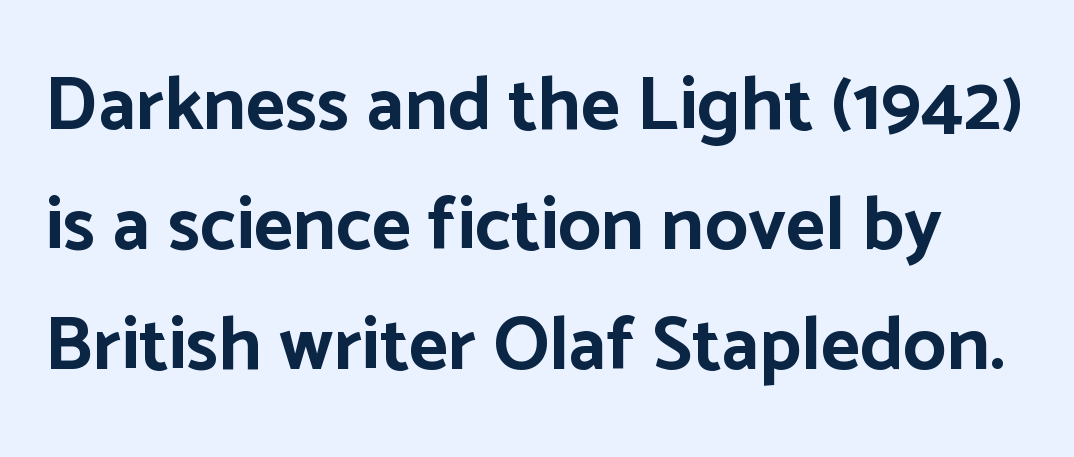
{"serif": "no", "italic": "no", "bold": "yes", "weight": "bold", "width": "normal", "stroke_contrast": "low", "x_height": "medium", "monospaced": "no", "underline": "no", "line_spacing": "normal", "line_spacing_ratio": 1.58, "letter_spacing": "normal", "letter_spacing_em": 0.0, "glyph_px": 76}
